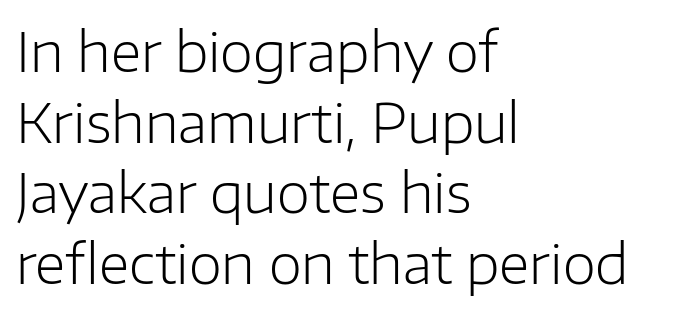
Q: Is the text bold? A: No.
Q: Is the text italic (slanted)? A: No, it is upright.
Q: Is the typeface a serif or a sans-serif typeface? A: Sans-serif.
Q: Is the text underlined? A: No.
Q: How is the paragraph aligned? A: Left-aligned.
Q: Is the spacing between letters normal or unusually wide? A: Normal.
Q: Is the spacing between lines tight, normal or loose? A: Normal.
Q: Width (condensed, normal, or wide)? A: Normal.
Q: Stroke contrast? A: Low.
Q: x-height? A: Medium.
Q: Monospaced? A: No.
